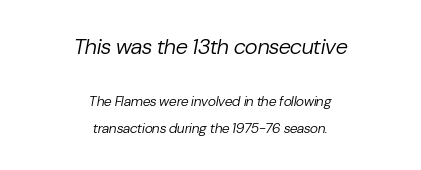
The image shows 22 px text type, italic (leaning right); set centered, loose line spacing (1.92x), normal letter spacing, not underlined; the first (top) block is 1.57x larger.
